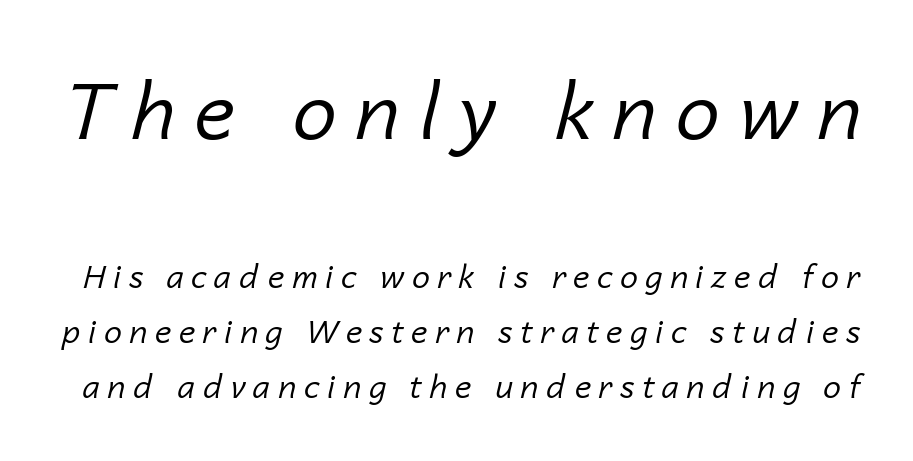
Q: Is the text bold? A: No.
Q: Is the text italic (slanted)? A: Yes, it leans right by about 14 degrees.
Q: Is the text underlined? A: No.
Q: Is the spacing between letters normal or unusually wide? A: Unusually wide.
Q: Which block of text is set in a larger size, the first (top) or the second (bottom)? A: The first (top) one.
Q: Width (condensed, normal, or wide)? A: Normal.
Q: Stroke contrast? A: Low.
Q: x-height? A: Medium.
Q: Monospaced? A: No.
